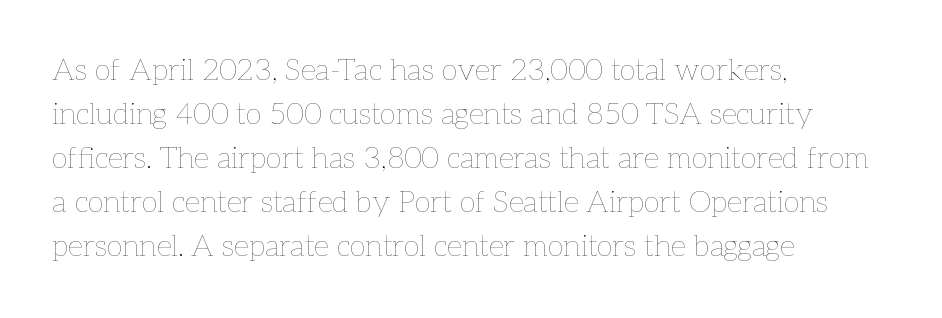
The image shows 30 px thin type, upright; set left-aligned, normal line spacing (1.47x), normal letter spacing, not underlined; low stroke contrast and a medium x-height.
